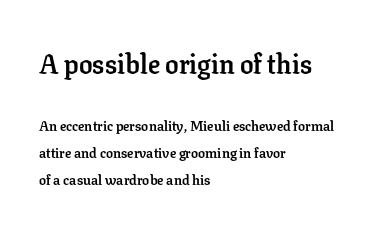
Posture: straight, roman, zero tilt. No word sits above an underline. The font is running at its bold setting. Every row of glyphs begins at an identical x-position on the left. Vertical spacing — loose.
